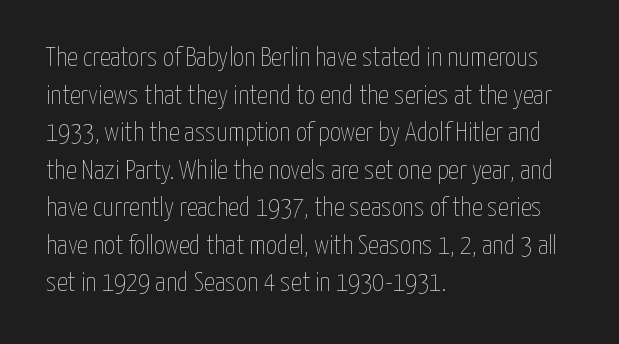
Q: Is the text bold? A: No.
Q: Is the text italic (slanted)? A: No, it is upright.
Q: Is the text underlined? A: No.
Q: How is the paragraph aligned? A: Left-aligned.
Q: Is the spacing between letters normal or unusually wide? A: Normal.
Q: Is the spacing between lines tight, normal or loose? A: Normal.
